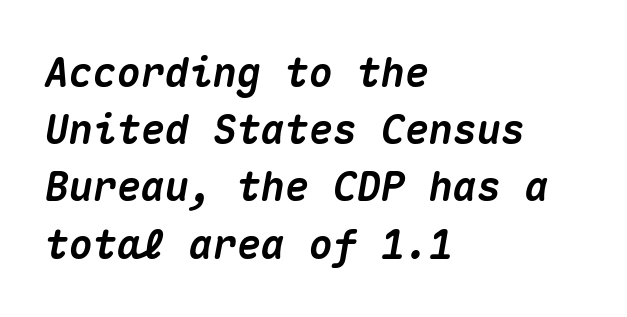
Q: Is the text bold? A: Yes.
Q: Is the text italic (slanted)? A: Yes, it leans right by about 10 degrees.
Q: Is the text underlined? A: No.
Q: How is the paragraph aligned? A: Left-aligned.
Q: Is the spacing between letters normal or unusually wide? A: Normal.
Q: Is the spacing between lines tight, normal or loose? A: Normal.
Q: Width (condensed, normal, or wide)? A: Normal.
Q: Stroke contrast? A: Medium.
Q: x-height? A: Medium.
Q: Monospaced? A: Yes.
